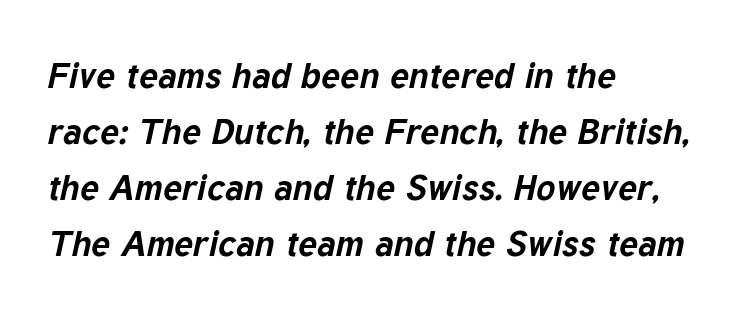
{"italic": "yes", "lean": "right", "slant_degrees": 12, "bold": "yes", "weight": "bold", "width": "normal", "stroke_contrast": "low", "x_height": "medium", "monospaced": "no", "underline": "no", "align": "left", "line_spacing": "normal", "line_spacing_ratio": 1.56, "letter_spacing": "normal", "letter_spacing_em": 0.0, "glyph_px": 36}
